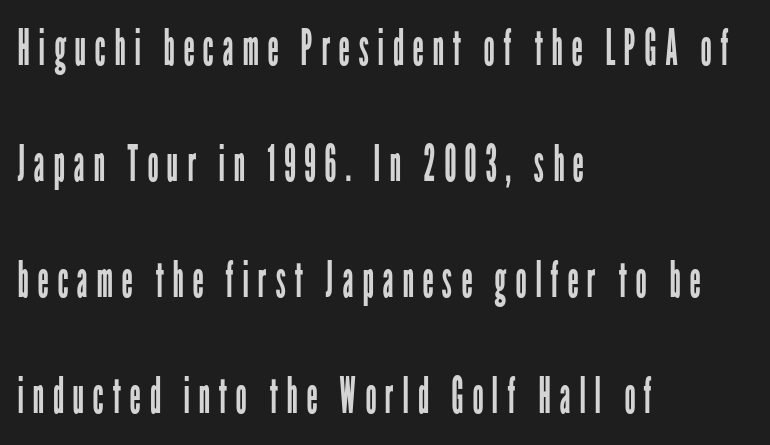
The rendering uses natural spacing where letterforms have individual widths. Line spacing here is loose. Check under the words: just untouched page. Font category for this specimen: sans-serif. These lines stack with their left ends in a neat column.
